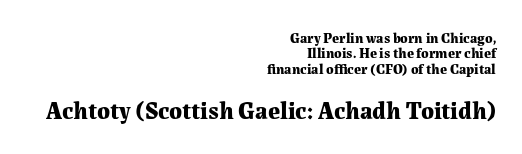
Q: Is the text bold? A: Yes.
Q: Is the text italic (slanted)? A: No, it is upright.
Q: Is the text underlined? A: No.
Q: How is the paragraph aligned? A: Right-aligned.
Q: Is the spacing between letters normal or unusually wide? A: Normal.
Q: Is the spacing between lines tight, normal or loose? A: Tight.
Q: Which block of text is set in a larger size, the first (top) or the second (bottom)? A: The second (bottom) one.
